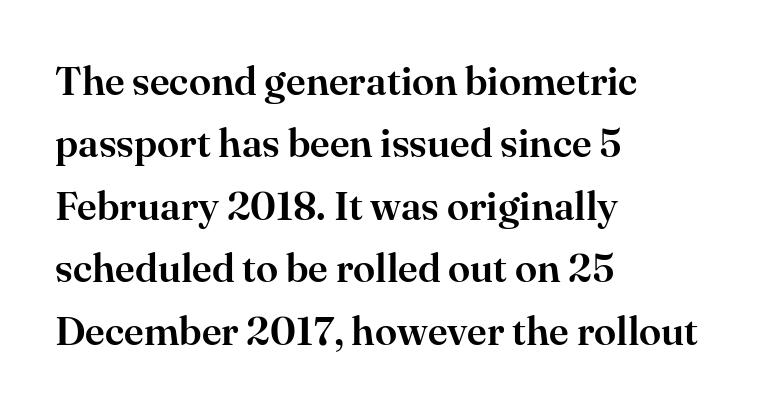
Notice how the passage keeps a crisp vertical edge on the left only. Is there much room between lines? A standard amount, neither cramped nor airy. The gaps between neighbouring characters are ordinary and unremarkable. The letters advance in unequal steps, a hallmark of proportional type.
